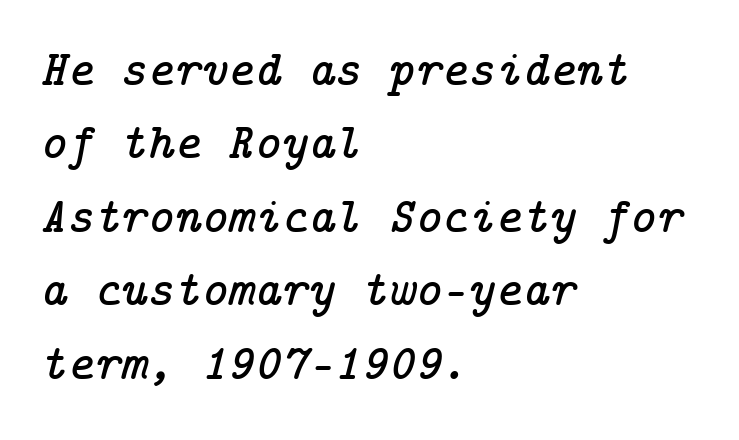
{"serif": "yes", "italic": "yes", "lean": "right", "slant_degrees": 14, "width": "normal", "stroke_contrast": "low", "x_height": "medium", "underline": "no", "align": "left", "line_spacing": "normal", "line_spacing_ratio": 1.44, "letter_spacing": "normal", "letter_spacing_em": 0.0, "glyph_px": 51}
